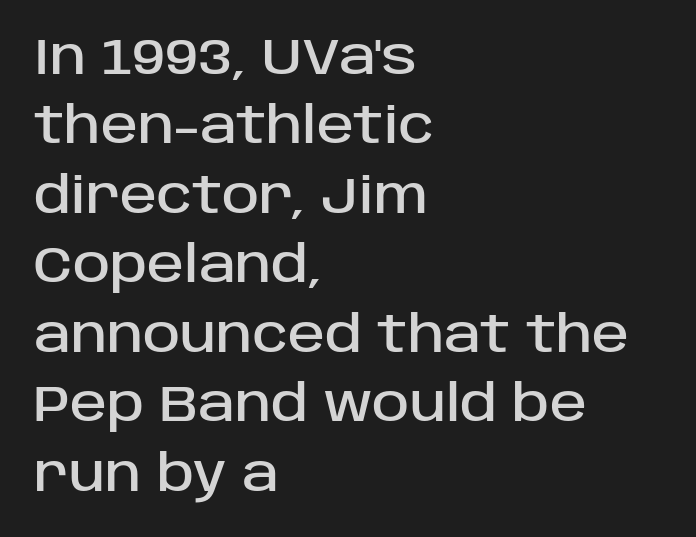
Q: Is the text italic (slanted)? A: No, it is upright.
Q: Is the typeface a serif or a sans-serif typeface? A: Sans-serif.
Q: Is the text underlined? A: No.
Q: How is the paragraph aligned? A: Left-aligned.
Q: Is the spacing between letters normal or unusually wide? A: Normal.
Q: Is the spacing between lines tight, normal or loose? A: Normal.
Q: Width (condensed, normal, or wide)? A: Normal.
Q: Stroke contrast? A: Low.
Q: x-height? A: Large.
Q: Monospaced? A: No.
